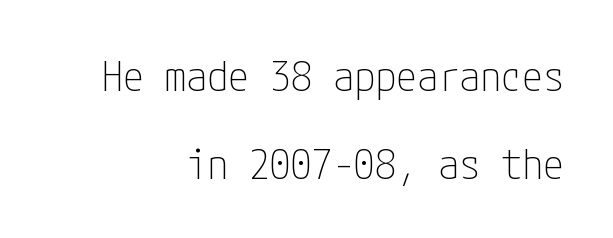
Q: Is the text bold? A: No.
Q: Is the text italic (slanted)? A: No, it is upright.
Q: Is the typeface a serif or a sans-serif typeface? A: Sans-serif.
Q: Is the text underlined? A: No.
Q: How is the paragraph aligned? A: Right-aligned.
Q: Is the spacing between letters normal or unusually wide? A: Normal.
Q: Is the spacing between lines tight, normal or loose? A: Loose.
Q: Width (condensed, normal, or wide)? A: Condensed.
Q: Stroke contrast? A: Low.
Q: x-height? A: Medium.
